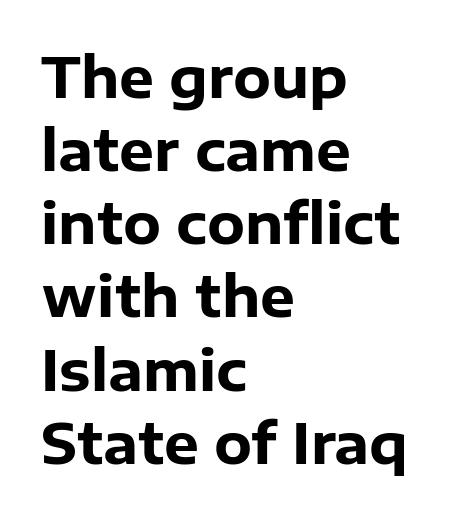
Q: Is the text bold? A: Yes.
Q: Is the text italic (slanted)? A: No, it is upright.
Q: Is the typeface a serif or a sans-serif typeface? A: Sans-serif.
Q: Is the text underlined? A: No.
Q: How is the paragraph aligned? A: Left-aligned.
Q: Is the spacing between letters normal or unusually wide? A: Normal.
Q: Is the spacing between lines tight, normal or loose? A: Normal.
Q: Width (condensed, normal, or wide)? A: Normal.
Q: Stroke contrast? A: Low.
Q: x-height? A: Medium.
Q: Monospaced? A: No.
